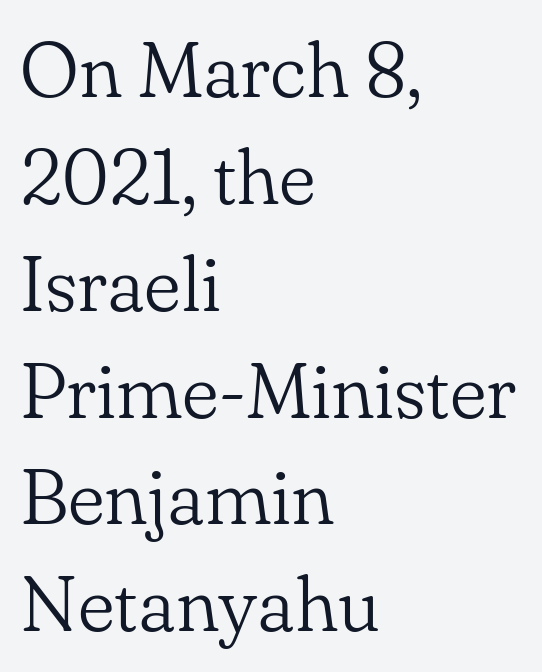
Standard letterfit; no display-style spreading of the glyphs. The passage shown is not bold in any degree. In terms of letterform style, serifs are clearly present. Reading down the block, your eye returns to a fixed left position each line. Glance below the letters and you will spot only blank space. Italic: no, the glyphs are upright roman.
